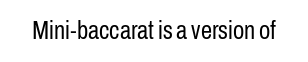
The rendering keeps characters at their native spacing. The font sits on the lighter half of the weight spectrum, regular included. Quick note: underline off. Is there any slant? The stems are plumb.
